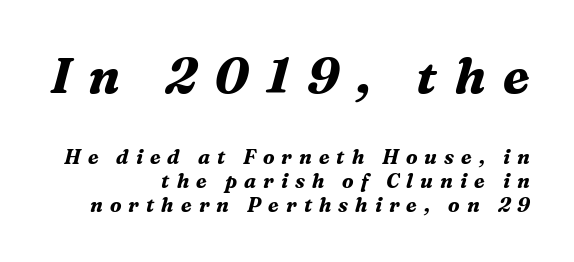
Q: Is the text bold? A: Yes.
Q: Is the text italic (slanted)? A: Yes, it leans right by about 16 degrees.
Q: Is the typeface a serif or a sans-serif typeface? A: Serif.
Q: Is the text underlined? A: No.
Q: How is the paragraph aligned? A: Right-aligned.
Q: Is the spacing between letters normal or unusually wide? A: Unusually wide.
Q: Which block of text is set in a larger size, the first (top) or the second (bottom)? A: The first (top) one.
Q: Width (condensed, normal, or wide)? A: Normal.
Q: Stroke contrast? A: Medium.
Q: x-height? A: Medium.
Q: Monospaced? A: No.
